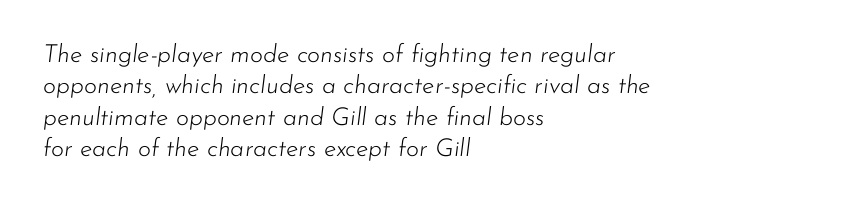
{"italic": "yes", "lean": "right", "slant_degrees": 7, "bold": "no", "underline": "no", "align": "left", "line_spacing": "normal", "line_spacing_ratio": 1.26, "letter_spacing": "normal", "letter_spacing_em": 0.0, "glyph_px": 25}
